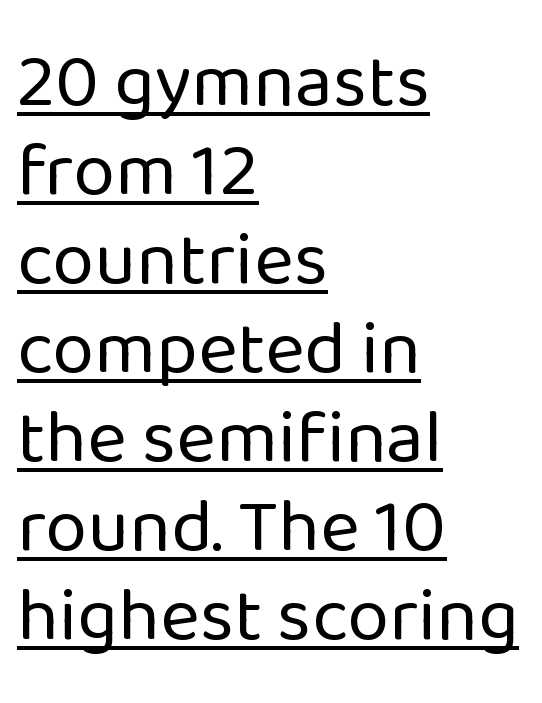
The image shows 76 px regular-weight sans-serif type, upright; set left-aligned, line spacing 1.17x, normal letter spacing, underlined; low stroke contrast and a medium x-height.
